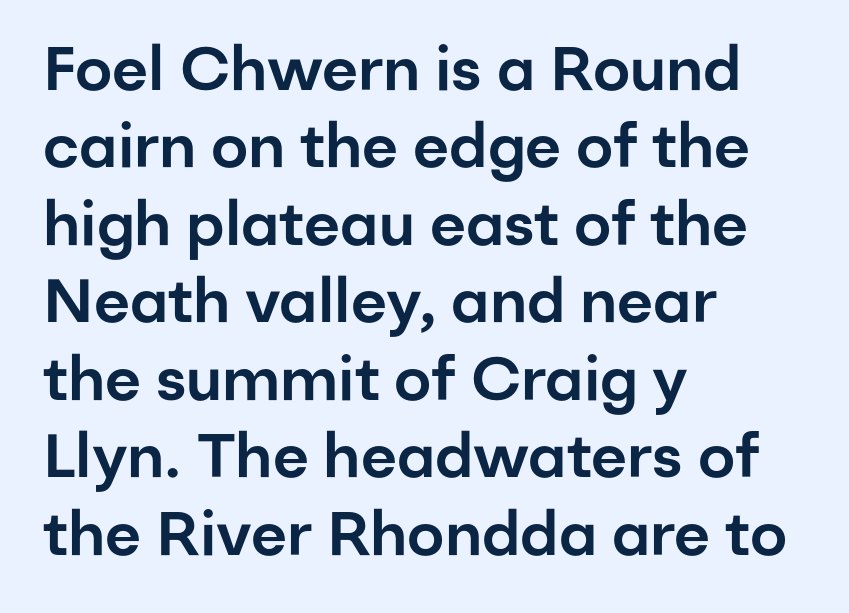
A sans-serif font was chosen for this passage. The rendering anchors every line to the left-hand side. Posture: straight, roman, zero tilt. Between one letter and the next there's only the usual sliver of space.
